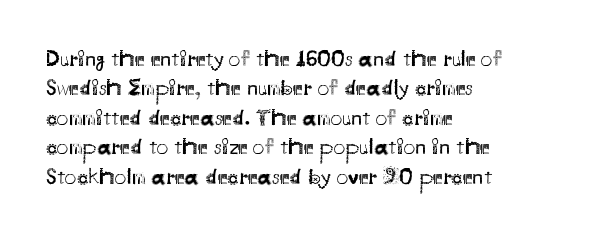
It's the straight-up-and-down kind of type. The face used here is rendered with its standard letterfit. The setting favours the left margin, as ordinary paragraphs usually do. This is not heavy type; no bold has been used. Interline gaps are of average width in this sample.
